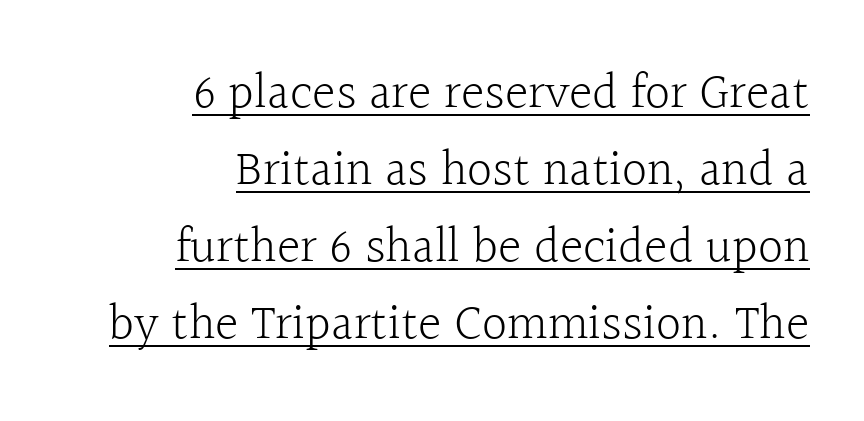
Proportional: the letters do not fall into vertical columns. Is this a heavy cut? Hardly; it is regular or lighter. The type is set solid horizontally, with unmodified tracking. These lines stack with their right ends in a neat column.
